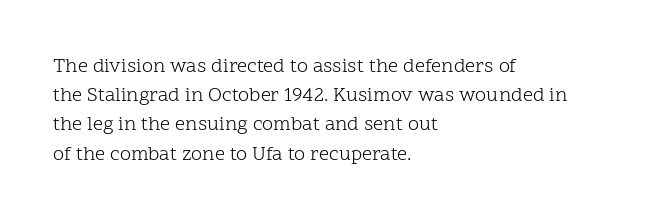
Q: Is the text bold? A: No.
Q: Is the text italic (slanted)? A: No, it is upright.
Q: Is the text underlined? A: No.
Q: How is the paragraph aligned? A: Left-aligned.
Q: Is the spacing between letters normal or unusually wide? A: Normal.
Q: Is the spacing between lines tight, normal or loose? A: Normal.
